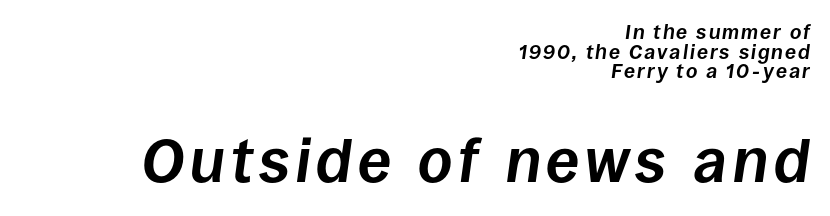
Q: Is the text bold? A: Yes.
Q: Is the text italic (slanted)? A: Yes, it leans right by about 8 degrees.
Q: Is the text underlined? A: No.
Q: How is the paragraph aligned? A: Right-aligned.
Q: Is the spacing between lines tight, normal or loose? A: Tight.
Q: Which block of text is set in a larger size, the first (top) or the second (bottom)? A: The second (bottom) one.
Q: Width (condensed, normal, or wide)? A: Normal.
Q: Stroke contrast? A: Low.
Q: x-height? A: Large.
Q: Monospaced? A: No.
